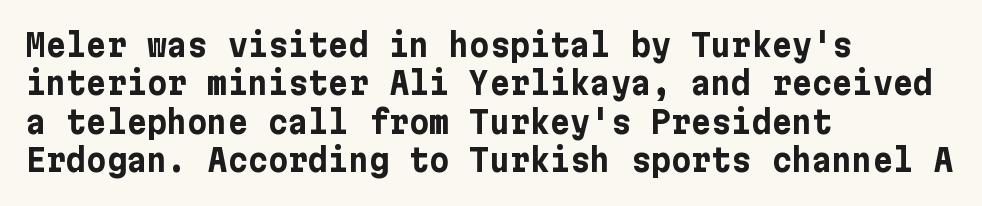
{"serif": "no", "italic": "no", "bold": "yes", "weight": "bold", "width": "normal", "stroke_contrast": "low", "x_height": "medium", "underline": "no", "align": "left", "line_spacing_ratio": 1.24, "letter_spacing": "normal", "letter_spacing_em": 0.0, "glyph_px": 31}
